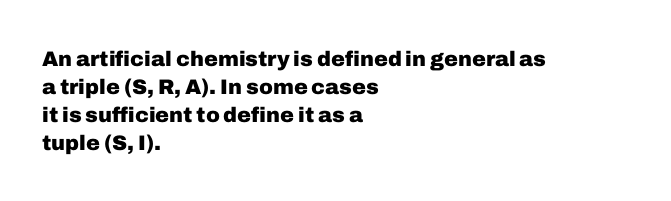
The image shows 21 px bold type, upright; set left-aligned, normal line spacing (1.33x), normal letter spacing, not underlined.
